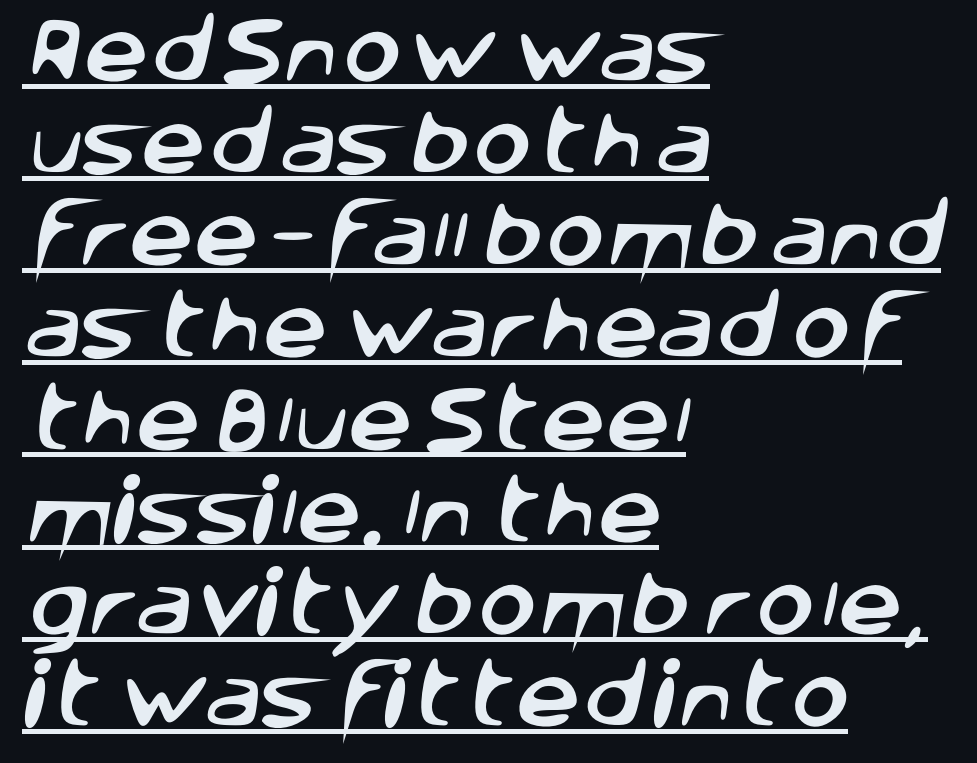
The image shows 72 px sans-serif type; set left-aligned, normal line spacing (1.28x), normal letter spacing, underlined; low stroke contrast and a large x-height.
